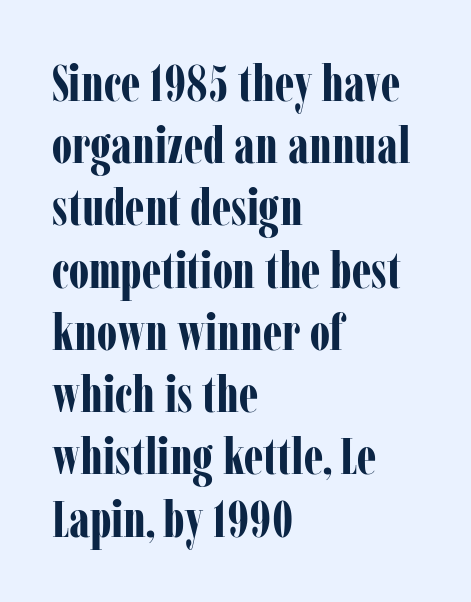
The glyphs in this specimen are seriffed. A roman cut, with each character standing at attention. The tracking reads as untouched default to a designer's eye. The text block is weighted toward the left margin, trailing off unevenly rightward.
